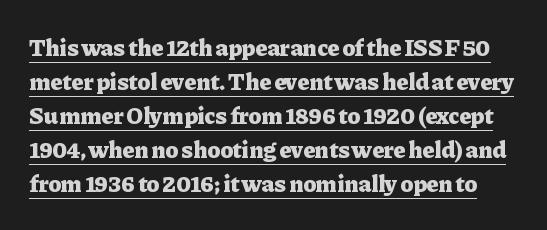
The image shows 24 px bold type, upright; set normal line spacing (1.42x), normal letter spacing, underlined.
